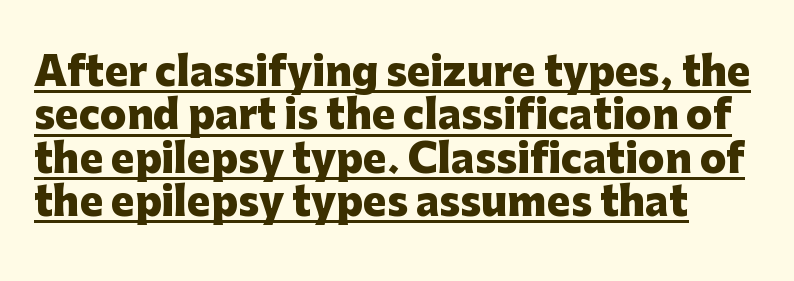
Here the designer chose a conventional face with non-uniform glyph widths. Short note: letters normally spaced. Examine the stroke ends and you'll find no serifs. Leading is clearly below the norm, producing a dense column. These words are printed bold, with thick strokes throughout.
